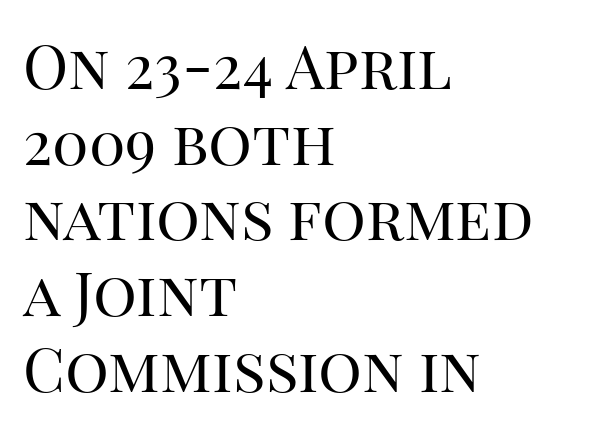
Notice how the stems are strictly vertical — no italics here. Nothing unusual about the tracking: characters are spaced as the font intends. Each letter's strokes conclude with small projecting serifs. Just letters on the line, the space beneath them empty. Bold? No — there's no thickening of the strokes.
